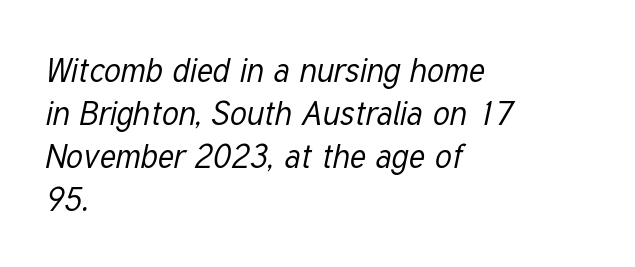
Note the varied advance widths — an 'i' is clearly narrower than an 'm'. Italic? Definitely — the glyphs are oblique. The rendering uses a moderate line-height, typical for paragraphs. Glyph-to-glyph distance matches everyday printed text.
